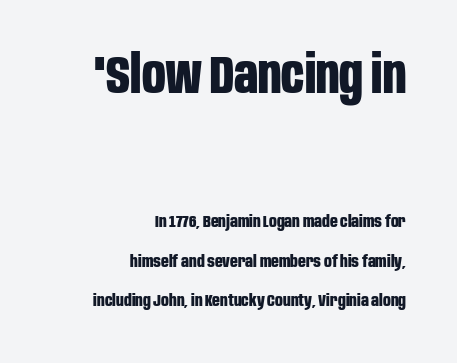
The lines are quadded right. The horizontal fit of the characters is conventional and even. Each glyph is drawn with heavy, bold strokes. The space between consecutive lines is lavish.
